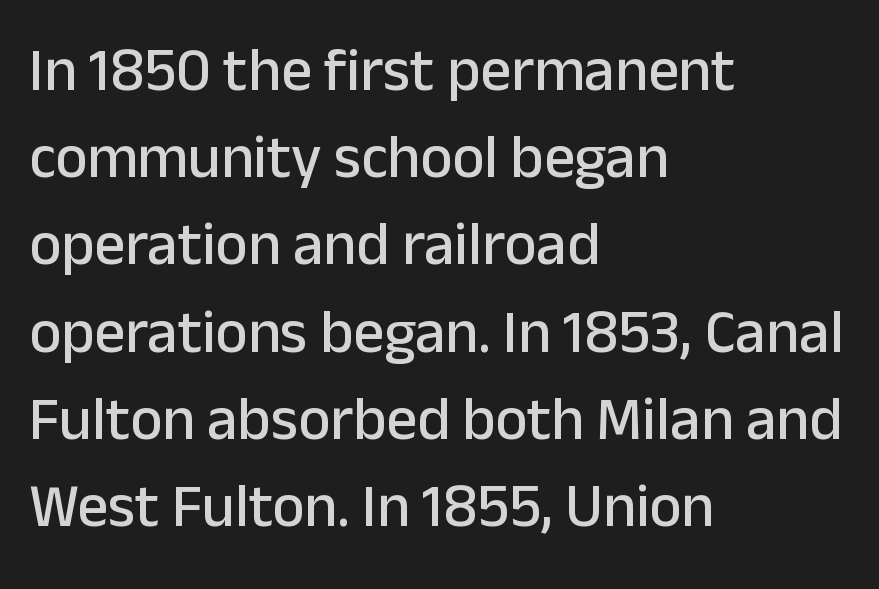
Q: Is the text italic (slanted)? A: No, it is upright.
Q: Is the typeface a serif or a sans-serif typeface? A: Sans-serif.
Q: Is the text underlined? A: No.
Q: How is the paragraph aligned? A: Left-aligned.
Q: Is the spacing between letters normal or unusually wide? A: Normal.
Q: Is the spacing between lines tight, normal or loose? A: Normal.
Q: Width (condensed, normal, or wide)? A: Normal.
Q: Stroke contrast? A: Low.
Q: x-height? A: Medium.
Q: Monospaced? A: No.
